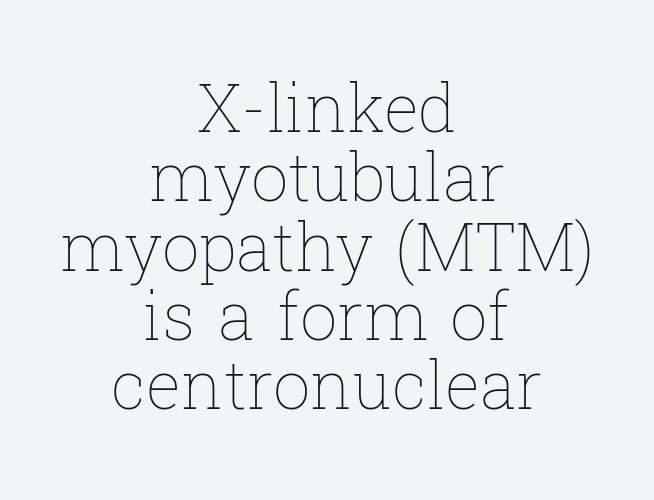
The paragraph has two soft edges and a firm central axis. Posture: upright roman. Look at the tracking — it's just the regular setting, nothing added. Whoever set this chose condensed vertical rhythm over breathing room. You could not count columns in this text — the font is proportionally spaced. The baseline area is clear.
